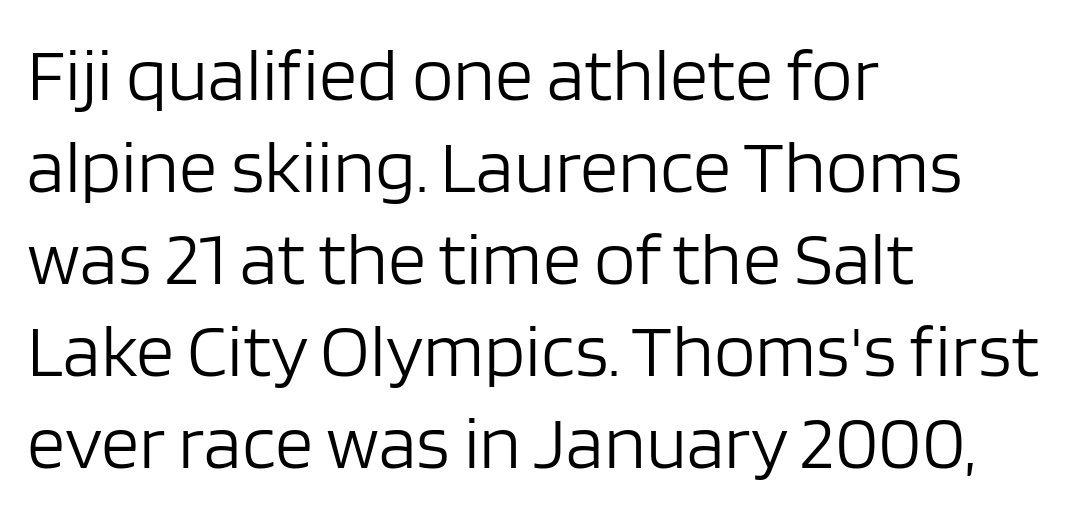
Does extra space separate the letters? No, they use regular spacing. The letterforms sit at book weight or below. This sample has the flowing, uneven cadence of proportional lettering. It's the straight-up-and-down kind of type.
